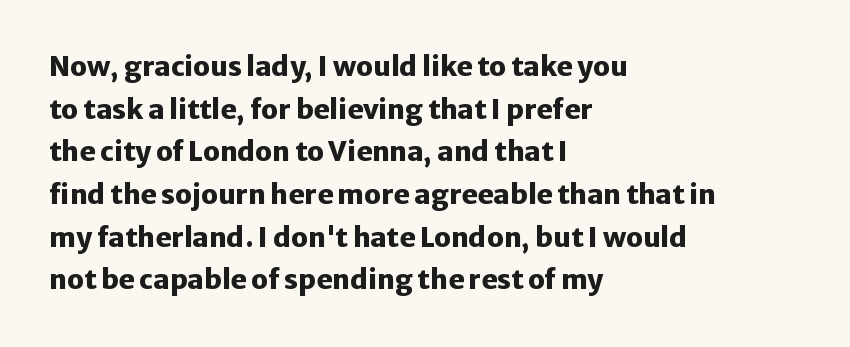
The image shows 27 px bold type, upright; set left-aligned, normal line spacing (1.58x), normal letter spacing, not underlined.
